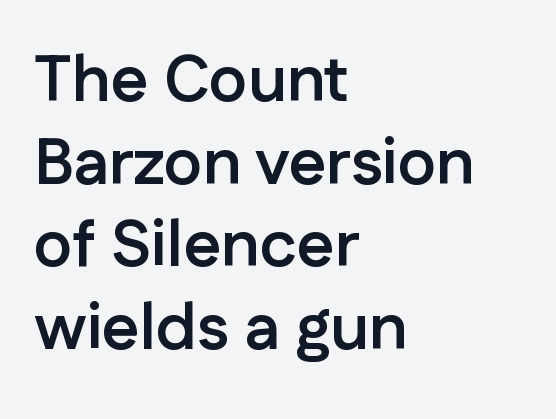
Descenders hang freely into open space. Notice how descenders clear the ascenders below comfortably — that's standard leading. Notice how the passage keeps a crisp vertical edge on the left only. The strokes are fattened all the way to bold. This rendering leaves character spacing at its baseline value. Looks like regular typesetting: each glyph gets only the width it needs.
